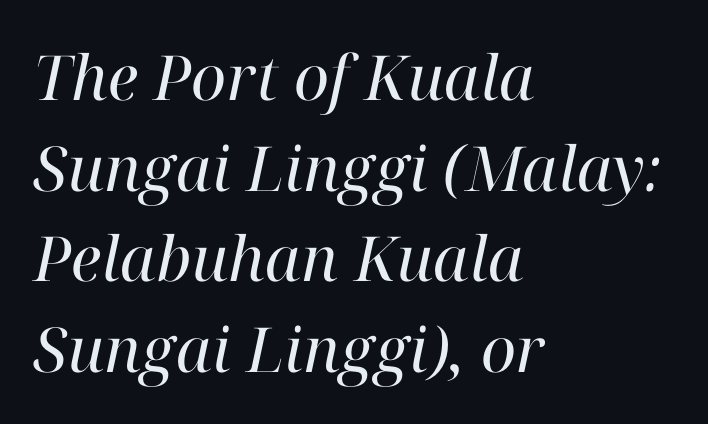
{"serif": "yes", "italic": "yes", "lean": "right", "slant_degrees": 12, "bold": "no", "weight": "regular", "width": "normal", "stroke_contrast": "high", "x_height": "medium", "monospaced": "no", "underline": "no", "align": "left", "line_spacing": "normal", "line_spacing_ratio": 1.46, "letter_spacing": "normal", "letter_spacing_em": 0.0, "glyph_px": 62}
